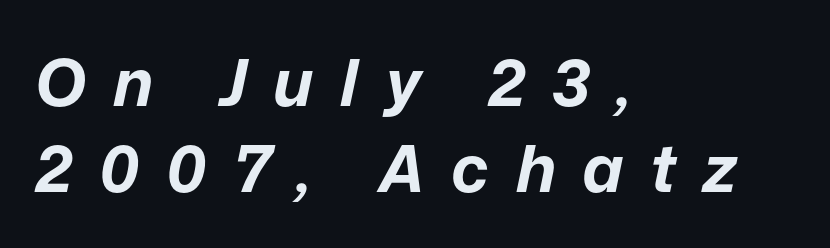
The rendering uses natural spacing where letterforms have individual widths. As a designer I'd log this as weight 700, bold. Vertically, the passage feels balanced, rows spaced as you'd expect. Lines of text with bare space underneath.
